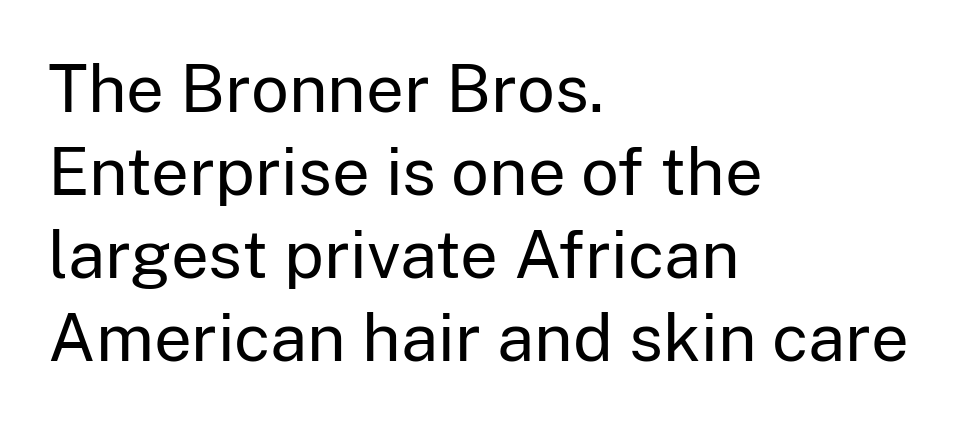
Serif or sans? Sans — the stroke terminals are bare. The rendering uses natural spacing where letterforms have individual widths. Stem width sits at or under what a default text font uses. If you drew a ruler down the left edge, every line would touch it. When letters stand straight like this, we call the style roman or upright. Descenders are the only things crossing below the line.
